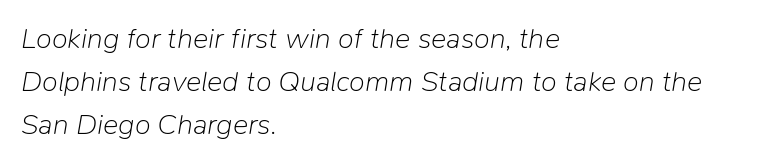
The image shows 29 px light type, italic (leaning right); set left-aligned, normal line spacing (1.48x), normal letter spacing, not underlined; low stroke contrast and a medium x-height.
